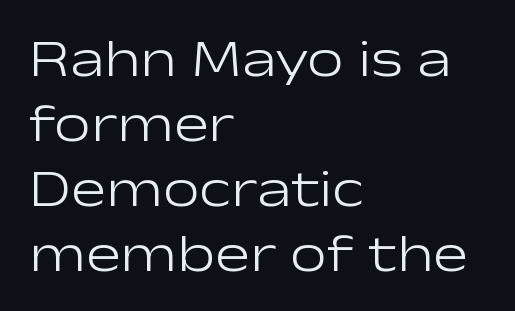
The image shows 52 px light, wide sans-serif type, upright; set left-aligned, normal line spacing (1.25x), normal letter spacing, not underlined; low stroke contrast and a medium x-height.
